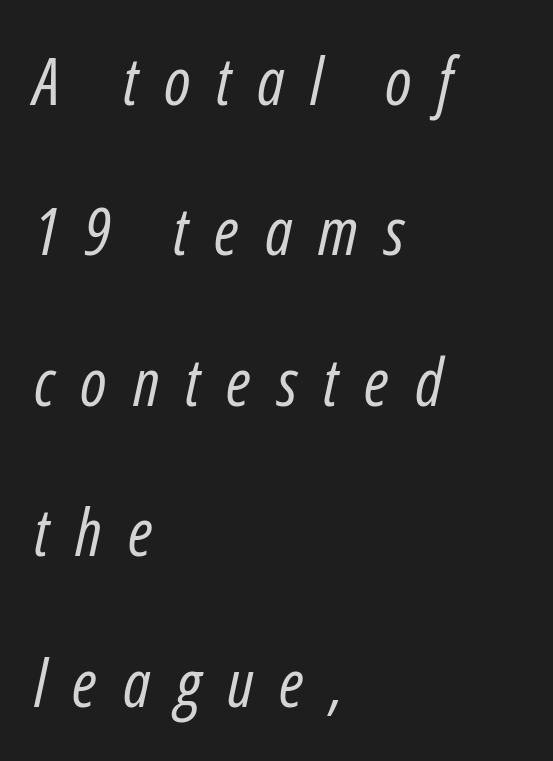
A typesetter would call this heavily tracked-out type. Teacher's note: observe the even left margin — that is flush-left alignment. The words here are not underlined. No extra ink here — the face is not bold. Spacing verdict: proportional, widths tailored to each character. Rendered with sloped, italic letterforms.
